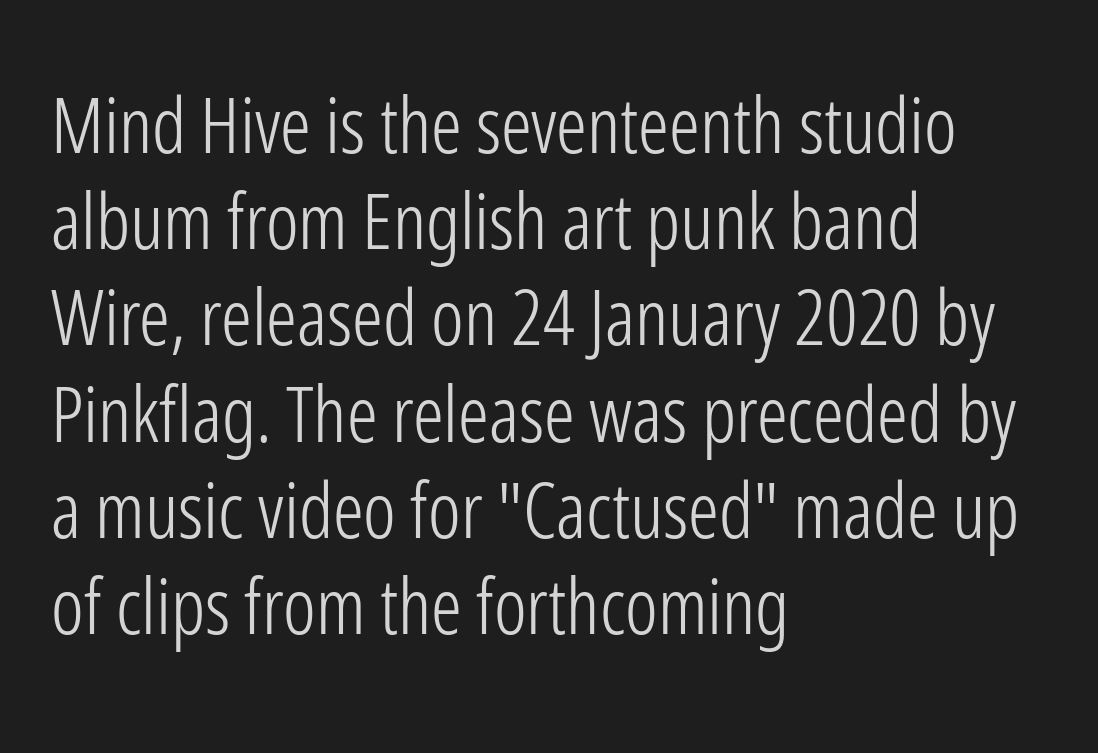
Heft: none added — not bold. Every row of glyphs begins at an identical x-position on the left. Posture: straight, roman, zero tilt. The leading is moderate, giving the passage an even texture.
